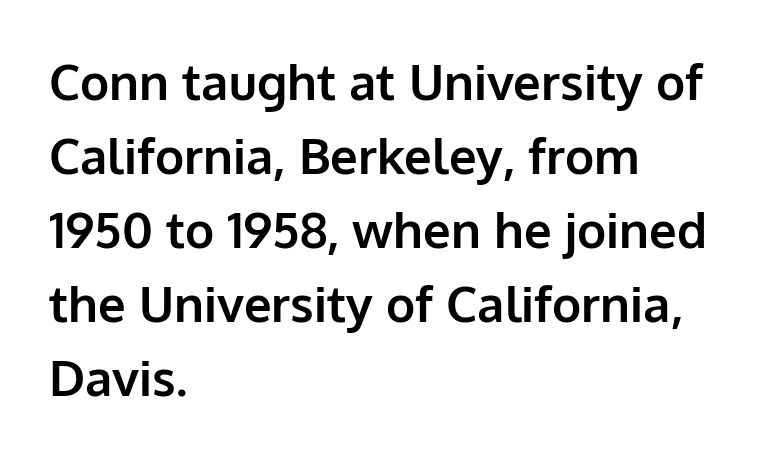
{"serif": "no", "italic": "no", "bold": "yes", "weight": "bold", "width": "normal", "stroke_contrast": "low", "x_height": "medium", "monospaced": "no", "underline": "no", "align": "left", "line_spacing": "normal", "line_spacing_ratio": 1.51, "letter_spacing": "normal", "letter_spacing_em": 0.0, "glyph_px": 49}
